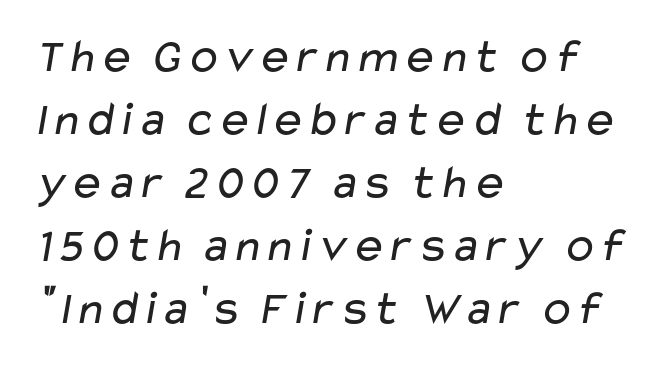
Words float on clear page, feet unadorned. Grotesque or geometric, the face here clearly has no serifs. Vertically, the passage feels balanced, rows spaced as you'd expect. The letterforms sit shoulder to shoulder at normal distance.
